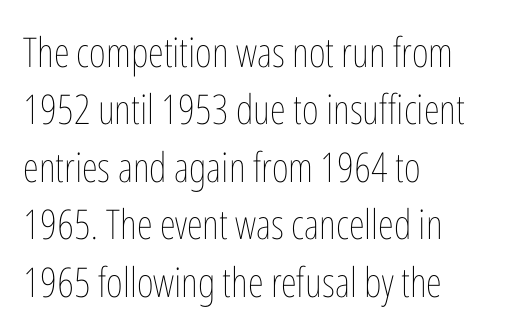
The image shows 41 px thin, condensed type, upright; set left-aligned, normal line spacing (1.4x), normal letter spacing, not underlined; low stroke contrast and a medium x-height.
